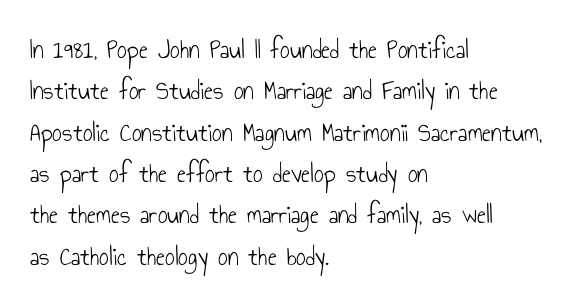
In terms of leading, this rendering sits right in the middle. The lettering stays uniformly vertical, giving the passage a roman look. Decoration check: the copy has no underline. The passage shown is not bold in any degree. How are the letters spaced? Ordinarily, with no added tracking.
